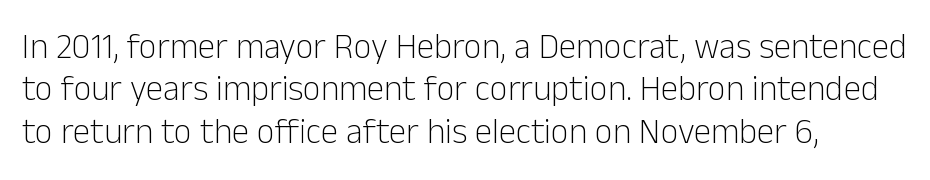
{"serif": "no", "italic": "no", "bold": "no", "weight": "light", "width": "normal", "stroke_contrast": "low", "x_height": "medium", "monospaced": "no", "underline": "no", "align": "left", "line_spacing_ratio": 1.21, "letter_spacing": "normal", "letter_spacing_em": 0.0, "glyph_px": 35}
